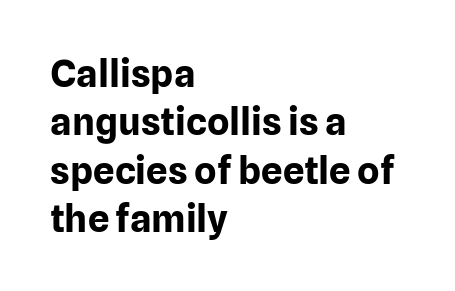
The image shows 38 px bold sans-serif type, upright; set left-aligned, normal line spacing (1.27x), normal letter spacing, not underlined; low stroke contrast and a medium x-height.
